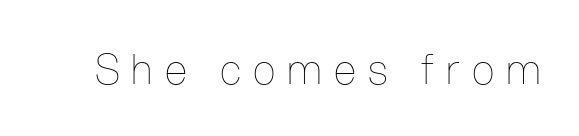
{"italic": "no", "bold": "no", "weight": "thin", "width": "condensed", "stroke_contrast": "low", "x_height": "medium", "monospaced": "no", "underline": "no", "letter_spacing": "wide", "letter_spacing_em": 0.29, "glyph_px": 41}
